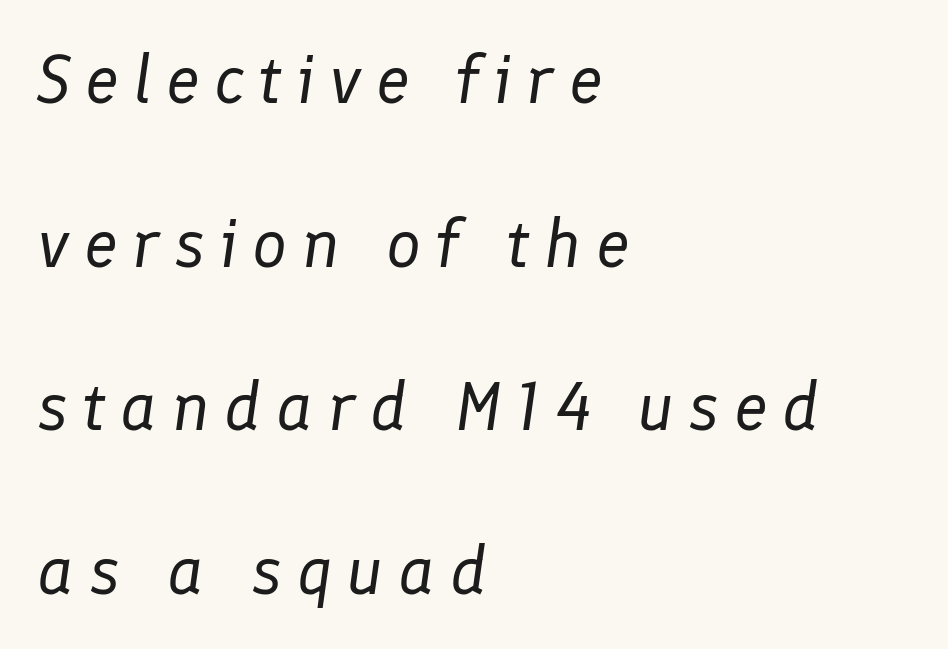
{"italic": "yes", "lean": "right", "slant_degrees": 8, "bold": "no", "weight": "regular", "width": "normal", "stroke_contrast": "low", "x_height": "medium", "monospaced": "no", "underline": "no", "align": "left", "line_spacing": "loose", "line_spacing_ratio": 2.37, "letter_spacing": "wide", "letter_spacing_em": 0.21, "glyph_px": 69}
